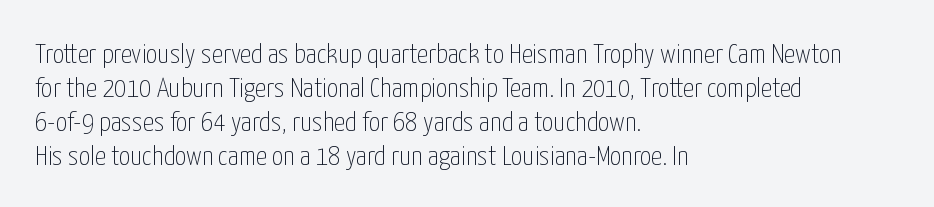
Stem width sits at or under what a default text font uses. The space beneath each line is pristine and unruled. Does the copy run flush right? No — it runs flush left. A typesetter would call this proportional, since set widths differ per character. I'd call this a sans setting — the letters go barefoot.
